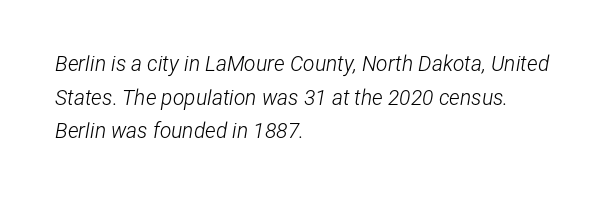
Here the glyphs are tracked normally, forming tight word shapes. There's an unmistakable incline to the writing here. Each row of text sits above clean, open space. A normal amount of white space separates one row of letters from the next. Layout note: lines flush left. Nothing heavy about these letters — not bold at all.
